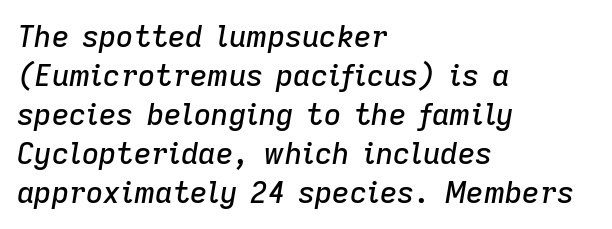
Do the characters align in a grid? No, the font is proportional. The ragged edge is on the right, which tells us the setting is flush left. One glance says typical: line gaps are just what's usual. A typesetter would mark this as italic. Rule under the text: the space is simply empty.
